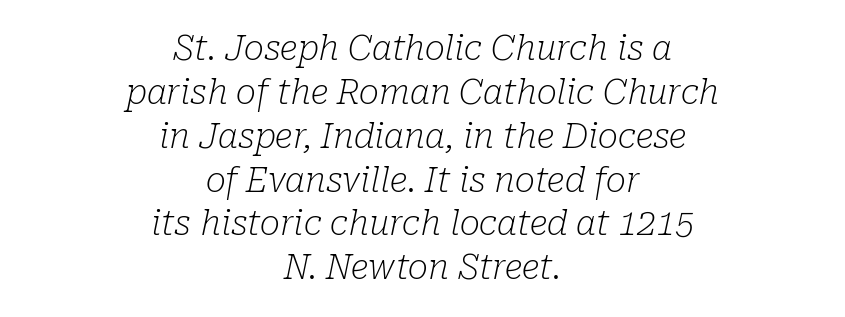
Centered paragraph, ragged on both sides. A typesetter would call this zero additional tracking. The passage shown is typeset with a serif family. The font sits on the lighter half of the weight spectrum, regular included. There's an unmistakable incline to the writing here.
